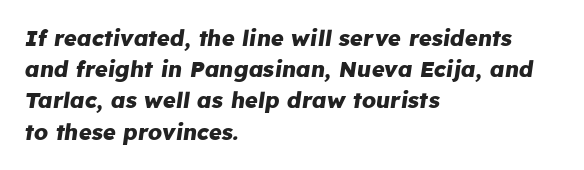
Evenly set lines give the paragraph a standard silhouette. The face used here is rendered with its standard letterfit. The face used here has the dense, thick strokes of a bold. A clean baseline with only descenders dipping below it.
